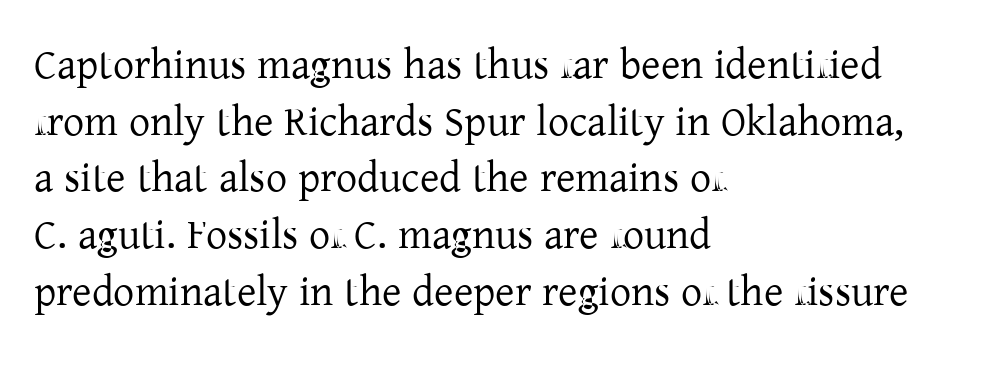
Q: Is the text bold? A: No.
Q: Is the text italic (slanted)? A: No, it is upright.
Q: Is the typeface a serif or a sans-serif typeface? A: Serif.
Q: Is the text underlined? A: No.
Q: How is the paragraph aligned? A: Left-aligned.
Q: Is the spacing between letters normal or unusually wide? A: Normal.
Q: Is the spacing between lines tight, normal or loose? A: Normal.
Q: Width (condensed, normal, or wide)? A: Normal.
Q: Stroke contrast? A: Low.
Q: x-height? A: Medium.
Q: Monospaced? A: No.
